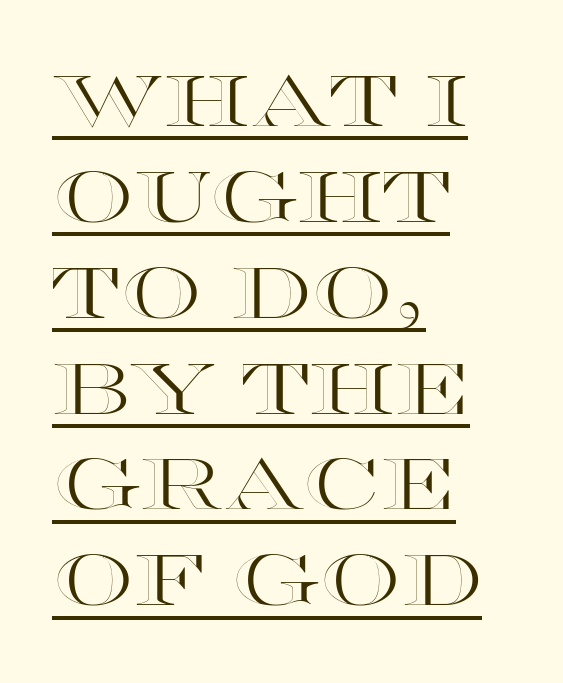
{"italic": "no", "width": "wide", "x_height": "large", "monospaced": "no", "underline": "yes", "align": "left", "line_spacing": "normal", "line_spacing_ratio": 1.35, "letter_spacing": "normal", "letter_spacing_em": 0.0, "glyph_px": 71}
